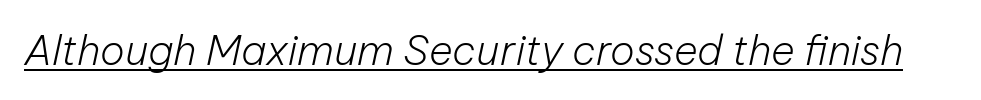
Q: Is the text bold? A: No.
Q: Is the text italic (slanted)? A: Yes, it leans right by about 12 degrees.
Q: Is the text underlined? A: Yes.
Q: Is the spacing between letters normal or unusually wide? A: Normal.
Q: Width (condensed, normal, or wide)? A: Normal.
Q: Stroke contrast? A: Low.
Q: x-height? A: Medium.
Q: Monospaced? A: No.
